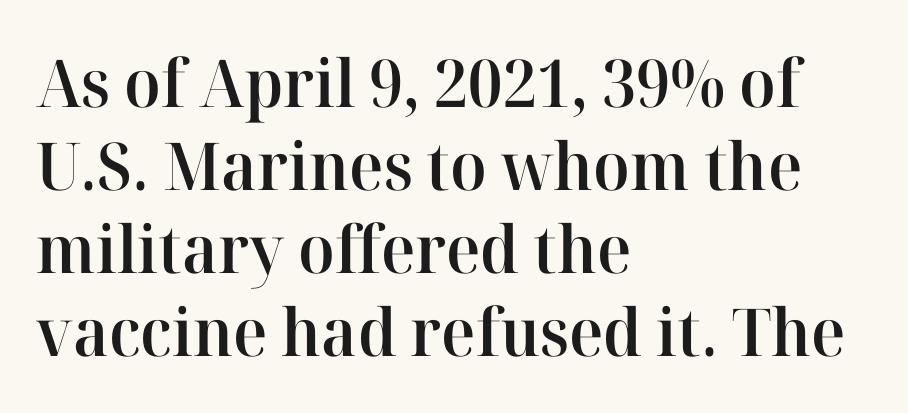
Q: Is the text bold? A: Semi-bold.
Q: Is the text italic (slanted)? A: No, it is upright.
Q: Is the typeface a serif or a sans-serif typeface? A: Serif.
Q: Is the text underlined? A: No.
Q: How is the paragraph aligned? A: Left-aligned.
Q: Is the spacing between letters normal or unusually wide? A: Normal.
Q: Is the spacing between lines tight, normal or loose? A: Normal.
Q: Width (condensed, normal, or wide)? A: Normal.
Q: Stroke contrast? A: High.
Q: x-height? A: Medium.
Q: Monospaced? A: No.
